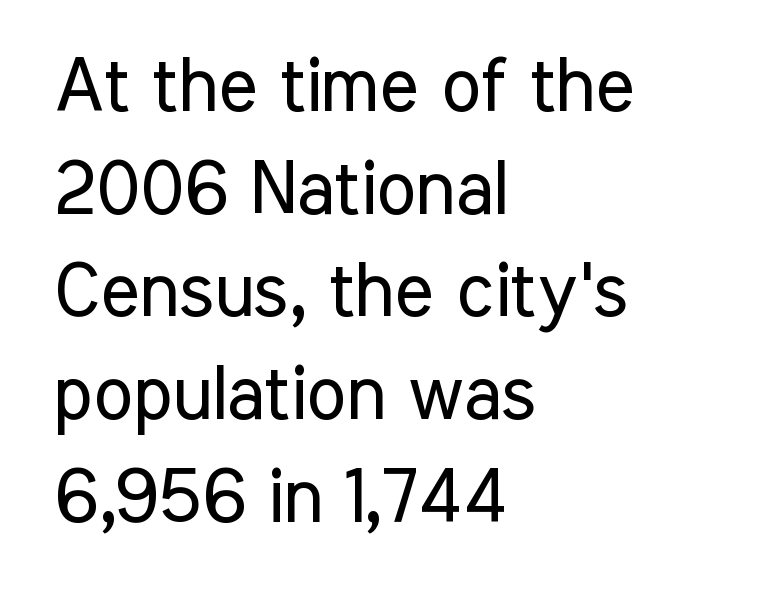
How would I describe the line gaps? Plain and ordinary. Spacing verdict: proportional, widths tailored to each character. A classic flush-left, rag-right setting is used for this passage. This reads as an unemphasized weight, regular at the heaviest.
